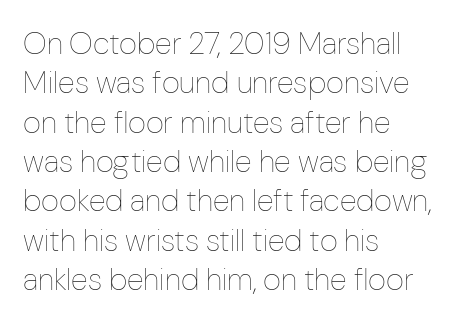
{"italic": "no", "bold": "no", "weight": "thin", "width": "condensed", "stroke_contrast": "low", "x_height": "medium", "monospaced": "no", "underline": "no", "align": "left", "line_spacing": "normal", "line_spacing_ratio": 1.27, "letter_spacing": "normal", "letter_spacing_em": 0.0, "glyph_px": 31}
